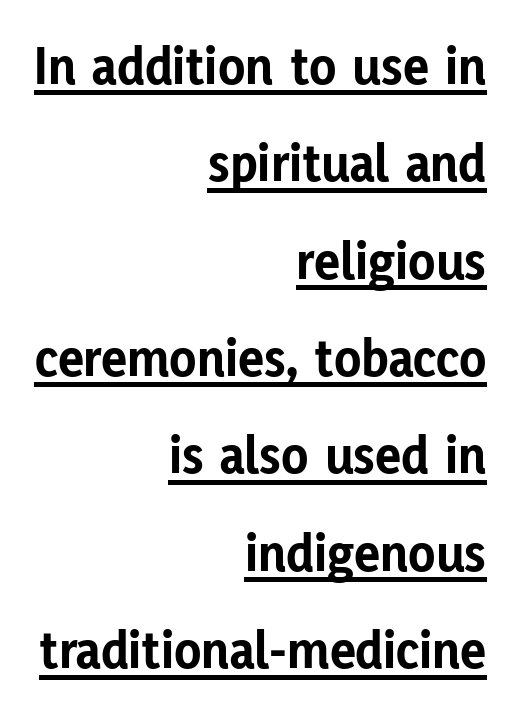
Q: Is the text bold? A: Yes.
Q: Is the text italic (slanted)? A: No, it is upright.
Q: Is the typeface a serif or a sans-serif typeface? A: Sans-serif.
Q: Is the text underlined? A: Yes.
Q: How is the paragraph aligned? A: Right-aligned.
Q: Is the spacing between letters normal or unusually wide? A: Normal.
Q: Width (condensed, normal, or wide)? A: Normal.
Q: Stroke contrast? A: Low.
Q: x-height? A: Medium.
Q: Monospaced? A: No.
